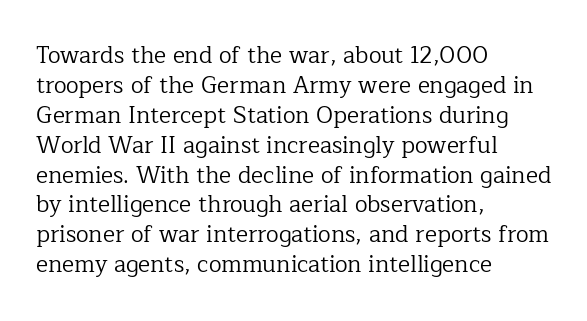
{"italic": "no", "bold": "no", "underline": "no", "align": "left", "line_spacing": "normal", "line_spacing_ratio": 1.3, "letter_spacing": "normal", "letter_spacing_em": 0.0, "glyph_px": 23}
